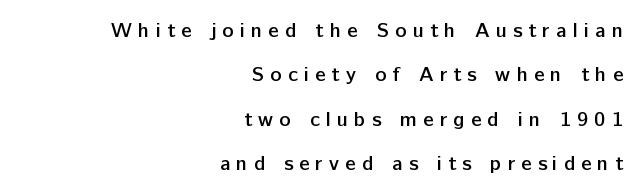
These lines stack with their right ends in a neat column. Decoration check: the copy has no underline. The typography opts for an upright posture over an oblique one. If you measured baseline to baseline, you'd find a long distance.
